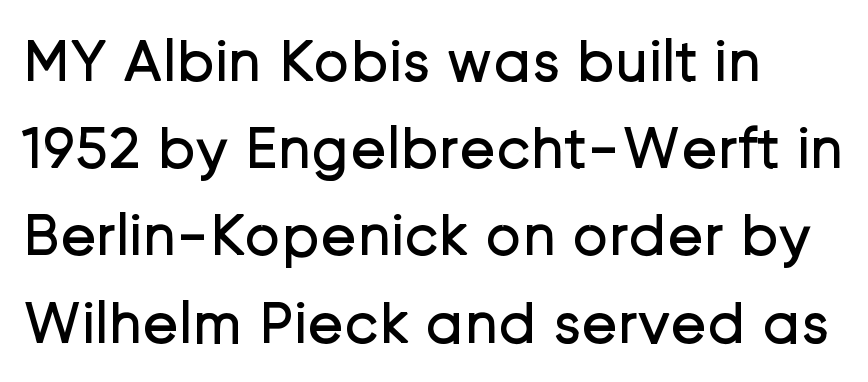
{"serif": "no", "italic": "no", "bold": "no", "weight": "regular", "width": "normal", "stroke_contrast": "low", "x_height": "medium", "monospaced": "no", "underline": "no", "align": "left", "line_spacing": "normal", "line_spacing_ratio": 1.43, "letter_spacing": "normal", "letter_spacing_em": 0.0, "glyph_px": 61}
